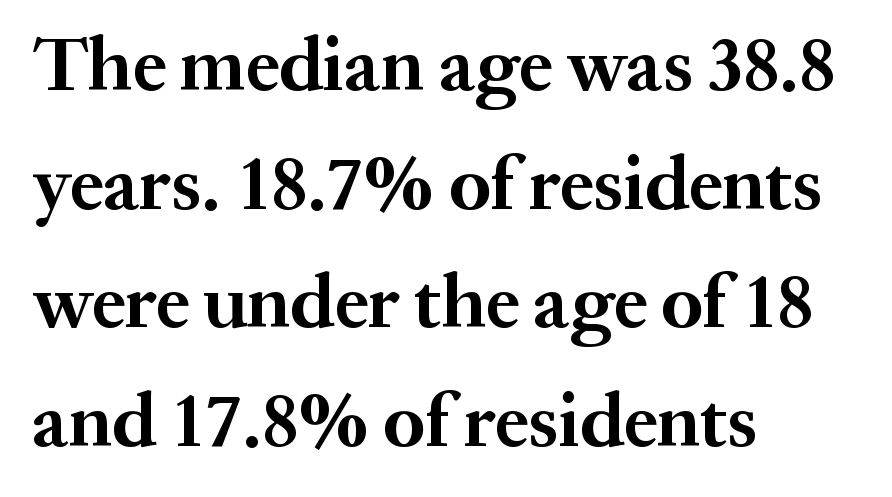
{"serif": "yes", "italic": "no", "bold": "yes", "weight": "bold", "width": "normal", "stroke_contrast": "medium", "x_height": "medium", "monospaced": "no", "underline": "no", "align": "left", "line_spacing": "normal", "line_spacing_ratio": 1.56, "letter_spacing": "normal", "letter_spacing_em": 0.0, "glyph_px": 76}
